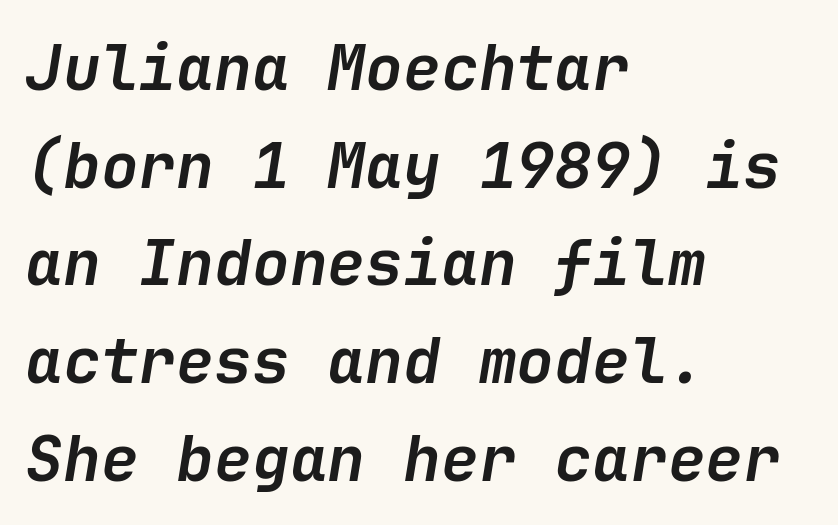
Q: Is the text bold? A: Yes.
Q: Is the text italic (slanted)? A: Yes, it leans right by about 9 degrees.
Q: Is the text underlined? A: No.
Q: How is the paragraph aligned? A: Left-aligned.
Q: Is the spacing between letters normal or unusually wide? A: Normal.
Q: Is the spacing between lines tight, normal or loose? A: Normal.
Q: Width (condensed, normal, or wide)? A: Normal.
Q: Stroke contrast? A: Low.
Q: x-height? A: Medium.
